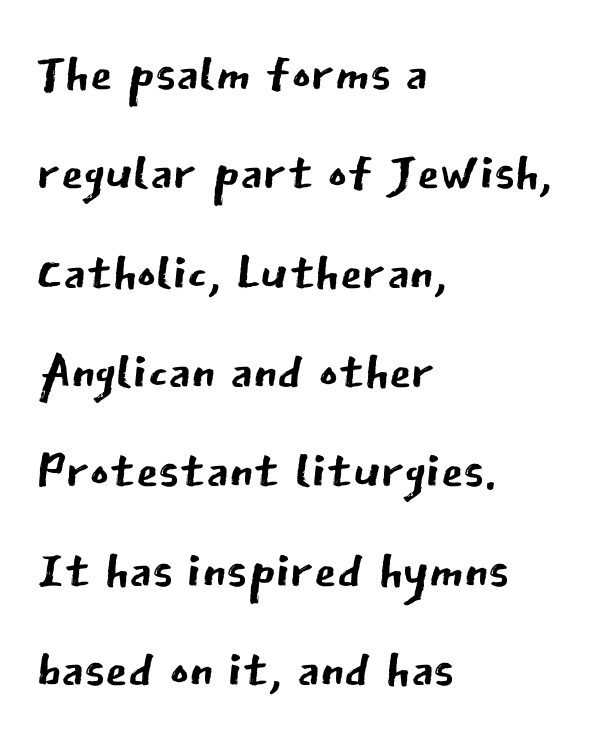
Q: Is the text bold? A: No.
Q: Is the text italic (slanted)? A: No, it is upright.
Q: Is the typeface a serif or a sans-serif typeface? A: Sans-serif.
Q: Is the text underlined? A: No.
Q: How is the paragraph aligned? A: Left-aligned.
Q: Is the spacing between letters normal or unusually wide? A: Normal.
Q: Is the spacing between lines tight, normal or loose? A: Normal.
Q: Width (condensed, normal, or wide)? A: Normal.
Q: Stroke contrast? A: Low.
Q: x-height? A: Medium.
Q: Monospaced? A: No.
